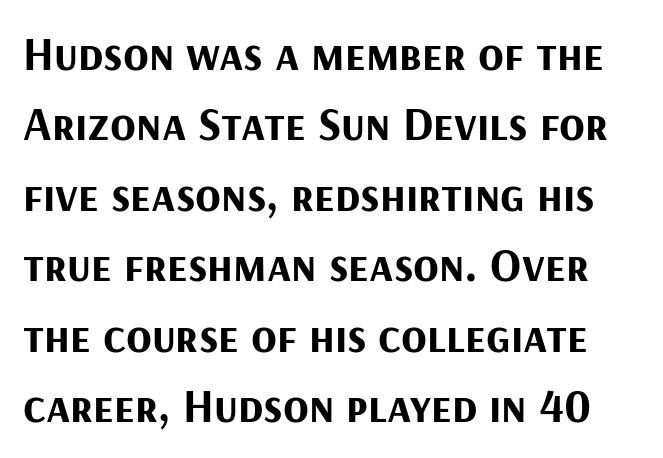
Q: Is the text bold? A: Yes.
Q: Is the text italic (slanted)? A: No, it is upright.
Q: Is the typeface a serif or a sans-serif typeface? A: Sans-serif.
Q: Is the text underlined? A: No.
Q: Is the spacing between letters normal or unusually wide? A: Normal.
Q: Is the spacing between lines tight, normal or loose? A: Normal.
Q: Width (condensed, normal, or wide)? A: Normal.
Q: Stroke contrast? A: Medium.
Q: x-height? A: Medium.
Q: Monospaced? A: No.
